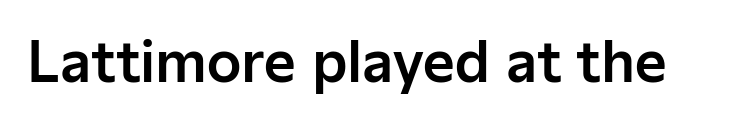
Is this a fixed-width face? No — the glyphs have proportional, varying widths. Font category for this specimen: sans-serif. Descenders are the only things crossing below the line. Ordinary non-slanted type is in use.
